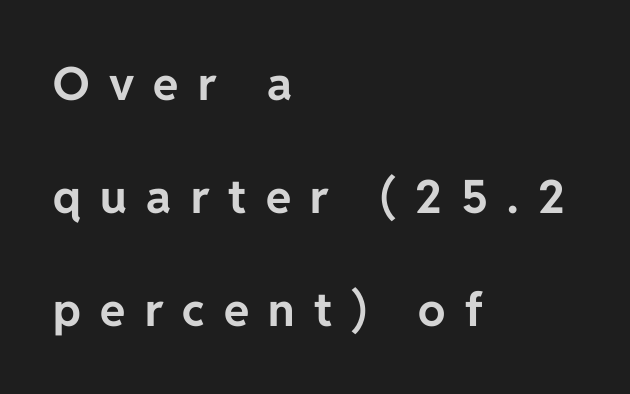
{"serif": "no", "italic": "no", "bold": "yes", "weight": "bold", "width": "normal", "stroke_contrast": "low", "x_height": "medium", "monospaced": "no", "underline": "no", "align": "left", "line_spacing": "loose", "line_spacing_ratio": 2.46, "letter_spacing": "wide", "letter_spacing_em": 0.42, "glyph_px": 46}
